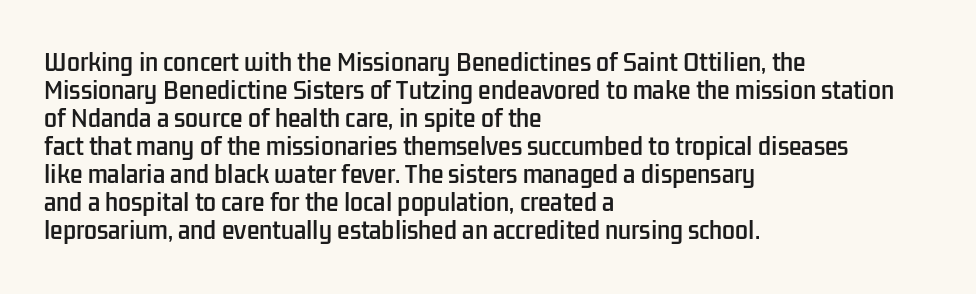
Look at the tracking — it's just the regular setting, nothing added. Caption: multi-line text, flush left, ragged right. Notice how the stems are strictly vertical — no italics here. A clean baseline with only descenders dipping below it.
